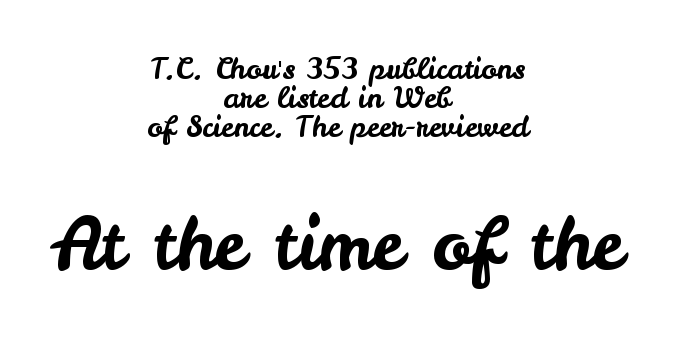
Honestly, the letter spacing is just normal — you wouldn't notice it. Type without underlining. Character widths vary here, with narrow letters taking less room than wide ones. Caption: multi-line text, centered on the measure.
